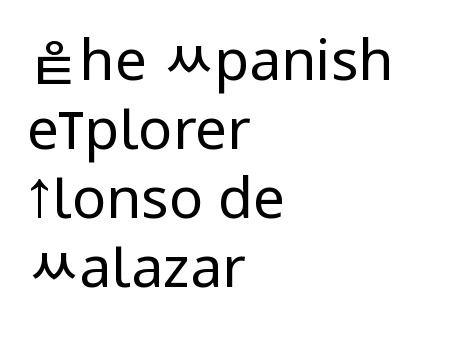
{"serif": "no", "italic": "no", "bold": "no", "weight": "regular", "width": "condensed", "stroke_contrast": "low", "underline": "no", "align": "left", "line_spacing_ratio": 1.21, "letter_spacing": "normal", "letter_spacing_em": 0.0, "glyph_px": 57}
